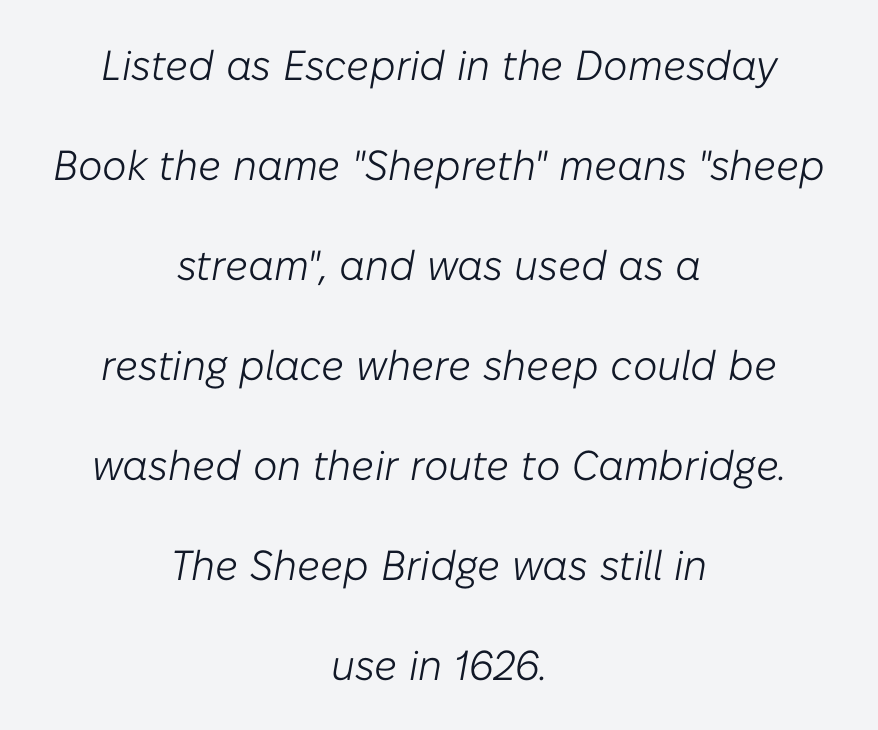
{"italic": "yes", "lean": "right", "slant_degrees": 10, "bold": "no", "weight": "light", "width": "normal", "stroke_contrast": "low", "x_height": "medium", "monospaced": "no", "underline": "no", "align": "center", "line_spacing": "loose", "line_spacing_ratio": 2.38, "letter_spacing": "normal", "letter_spacing_em": 0.0, "glyph_px": 42}
